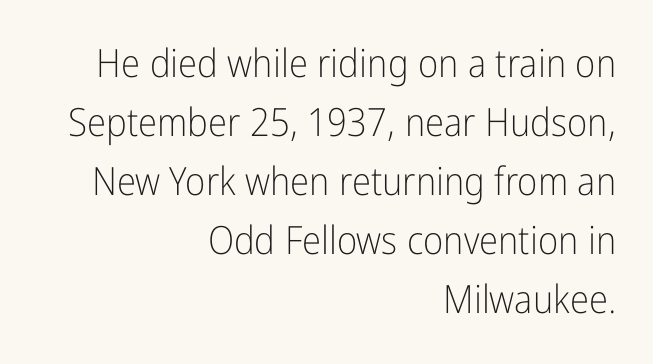
Q: Is the text bold? A: No.
Q: Is the text italic (slanted)? A: No, it is upright.
Q: Is the typeface a serif or a sans-serif typeface? A: Sans-serif.
Q: Is the text underlined? A: No.
Q: How is the paragraph aligned? A: Right-aligned.
Q: Is the spacing between letters normal or unusually wide? A: Normal.
Q: Is the spacing between lines tight, normal or loose? A: Normal.
Q: Width (condensed, normal, or wide)? A: Condensed.
Q: Stroke contrast? A: Low.
Q: x-height? A: Medium.
Q: Monospaced? A: No.
